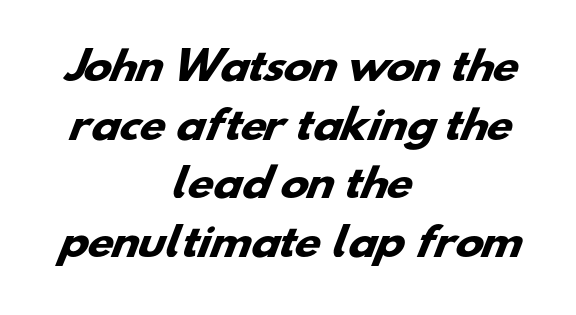
Q: Is the text bold? A: Yes.
Q: Is the typeface a serif or a sans-serif typeface? A: Sans-serif.
Q: Is the text underlined? A: No.
Q: How is the paragraph aligned? A: Centered.
Q: Is the spacing between letters normal or unusually wide? A: Normal.
Q: Is the spacing between lines tight, normal or loose? A: Normal.
Q: Width (condensed, normal, or wide)? A: Wide.
Q: Stroke contrast? A: Low.
Q: x-height? A: Small.
Q: Monospaced? A: No.
